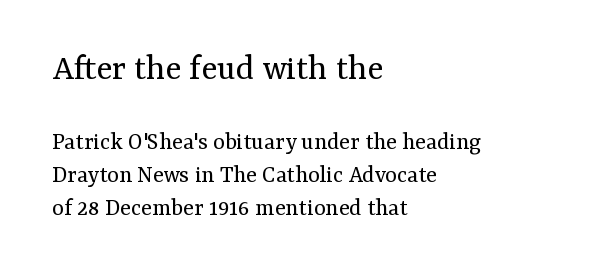
The specimen omits any rule beneath the text block's lines. The strokes carry an ordinary text weight at most. The lettering holds an erect, upright posture throughout. The letters carry serifs — small finishing strokes at the ends of their stems.
